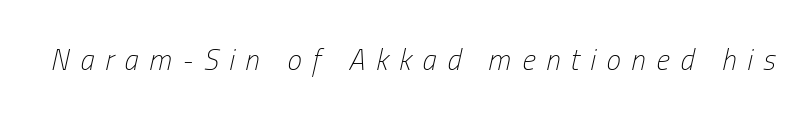
The line texture is sparse and dotted thanks to wide tracking. This reads as an unemphasized weight, regular at the heaviest. The letters advance in unequal steps, a hallmark of proportional type. A clean baseline with only descenders dipping below it.
